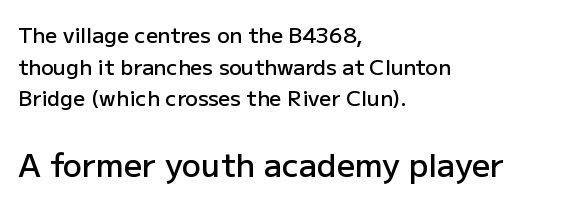
Do the characters align in a grid? No, the font is proportional. Summary of vertical rhythm: regular, with standard interline spacing. The characters look somewhat weighty, a semibold short of true bold. These two chunks differ in scale, with the bottom chunk taking the larger measure. Ordinary non-slanted type is in use.
